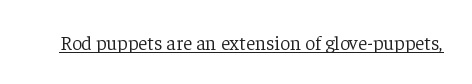
{"italic": "no", "bold": "no", "underline": "yes", "letter_spacing": "normal", "letter_spacing_em": 0.0, "glyph_px": 20}
